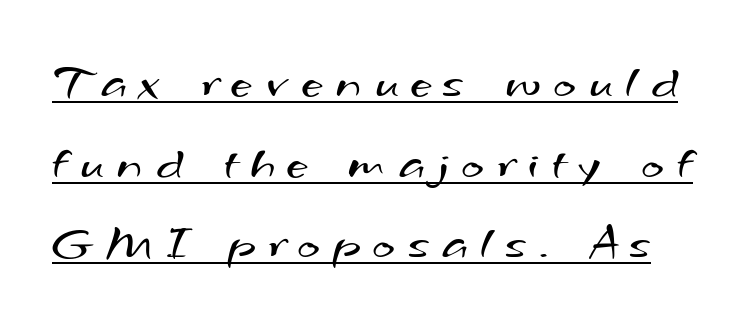
No extra ink here — the face is not bold. This is underlined copy, the kind a proofreader might mark for attention. Each word looks stretched out because of the extra space between its letters. Regarding serifs, this sample does without them.
